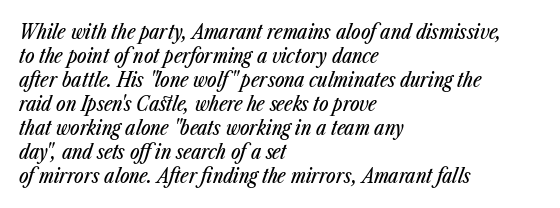
The setting favours the left margin, as ordinary paragraphs usually do. The gap between lines stays unmarked. Compared with ordinary roman type, these characters are visibly tilted. Here the glyphs are tracked normally, forming tight word shapes.
